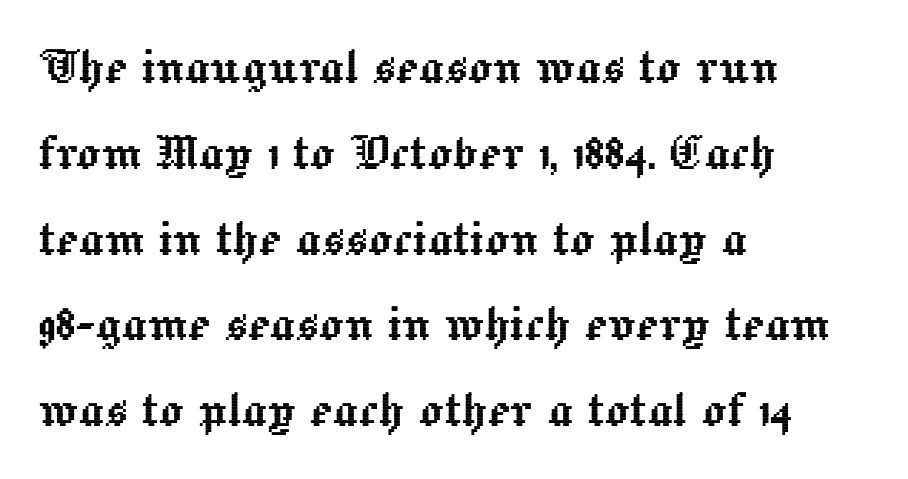
{"italic": "no", "width": "normal", "x_height": "medium", "monospaced": "no", "underline": "no", "align": "left", "line_spacing": "normal", "line_spacing_ratio": 1.43, "letter_spacing": "normal", "letter_spacing_em": 0.0, "glyph_px": 60}
